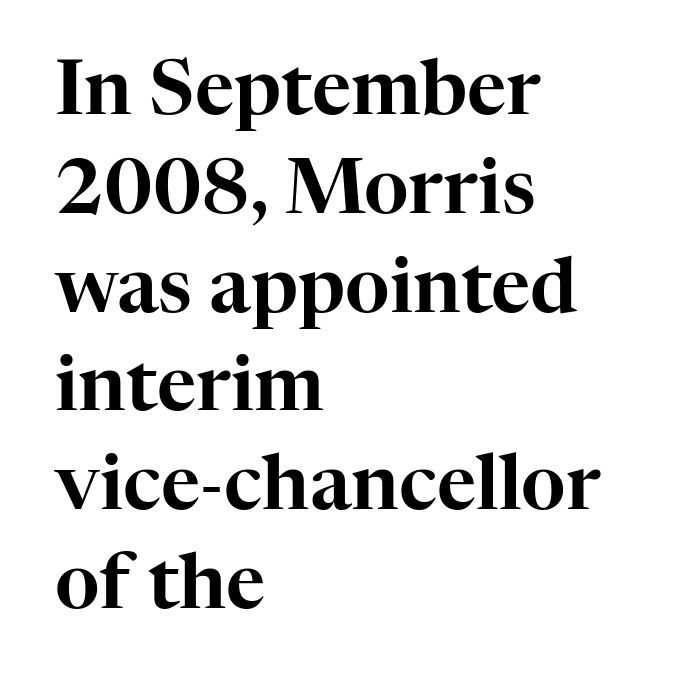
{"serif": "yes", "italic": "no", "width": "normal", "stroke_contrast": "high", "x_height": "medium", "monospaced": "no", "underline": "no", "align": "left", "line_spacing": "normal", "line_spacing_ratio": 1.3, "letter_spacing": "normal", "letter_spacing_em": 0.0, "glyph_px": 76}
